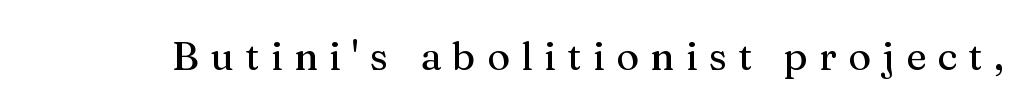
The image shows 39 px serif type, upright; set unusually wide letter spacing (+0.29 em), not underlined; medium stroke contrast and a medium x-height.
